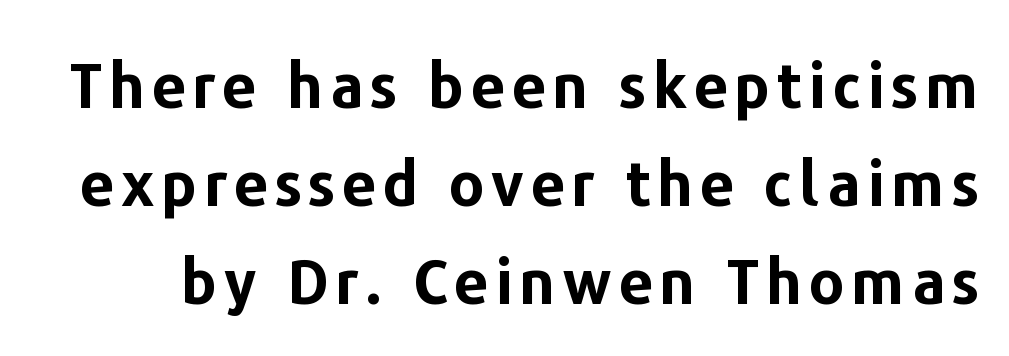
{"serif": "no", "italic": "no", "bold": "yes", "weight": "bold", "width": "normal", "stroke_contrast": "low", "x_height": "medium", "monospaced": "no", "underline": "no", "line_spacing": "normal", "line_spacing_ratio": 1.61, "glyph_px": 61}
